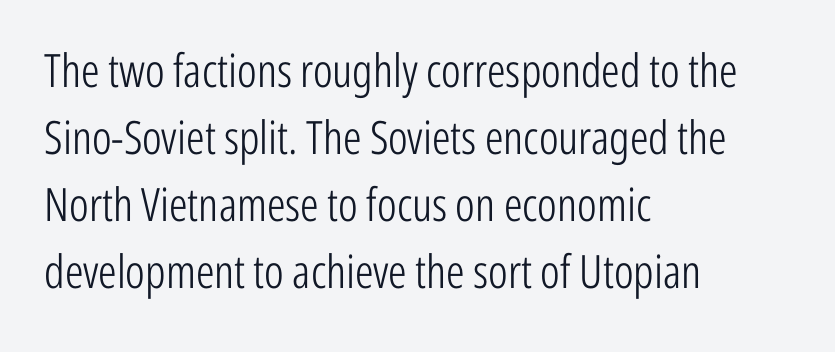
Serifs: no, the terminals of the letterforms are clean. Whoever set this chose a conventional vertical rhythm. The baseline area is clear. There is no visible air inserted between adjacent glyphs. This sample has the flowing, uneven cadence of proportional lettering. In terms of posture, this sample is upright.
